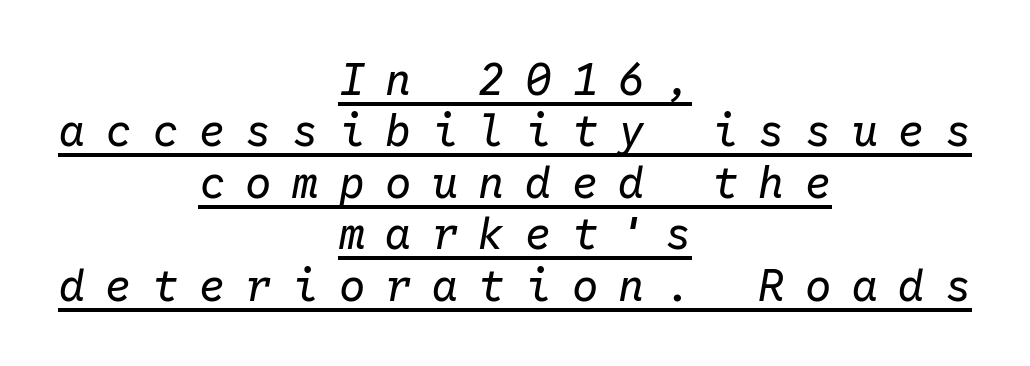
Q: Is the text bold? A: No.
Q: Is the text italic (slanted)? A: Yes, it leans right by about 10 degrees.
Q: Is the text underlined? A: Yes.
Q: How is the paragraph aligned? A: Centered.
Q: Is the spacing between letters normal or unusually wide? A: Unusually wide.
Q: Width (condensed, normal, or wide)? A: Normal.
Q: Stroke contrast? A: Low.
Q: x-height? A: Medium.
Q: Monospaced? A: Yes.
